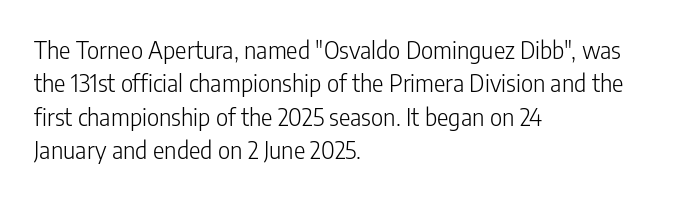
The image shows 24 px text type, upright; set left-aligned, normal line spacing (1.39x), normal letter spacing, not underlined.
